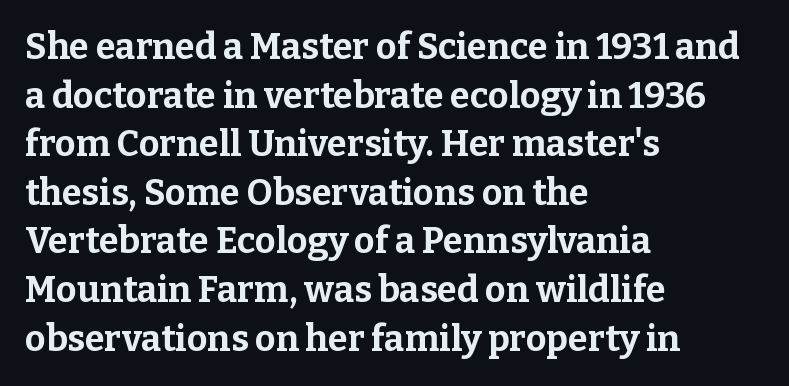
Q: Is the text bold? A: Yes.
Q: Is the text italic (slanted)? A: No, it is upright.
Q: Is the typeface a serif or a sans-serif typeface? A: Serif.
Q: Is the text underlined? A: No.
Q: How is the paragraph aligned? A: Left-aligned.
Q: Is the spacing between letters normal or unusually wide? A: Normal.
Q: Is the spacing between lines tight, normal or loose? A: Normal.
Q: Width (condensed, normal, or wide)? A: Normal.
Q: Stroke contrast? A: Low.
Q: x-height? A: Medium.
Q: Monospaced? A: No.
